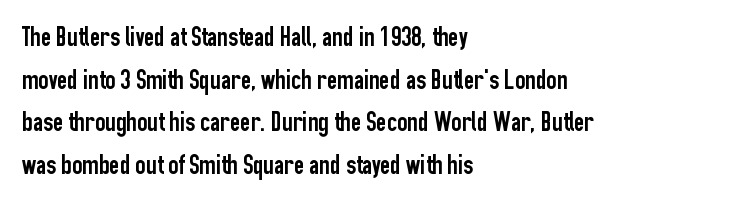
The image shows 28 px condensed sans-serif type, upright; set left-aligned, normal line spacing (1.52x), normal letter spacing, not underlined; low stroke contrast and a medium x-height.
